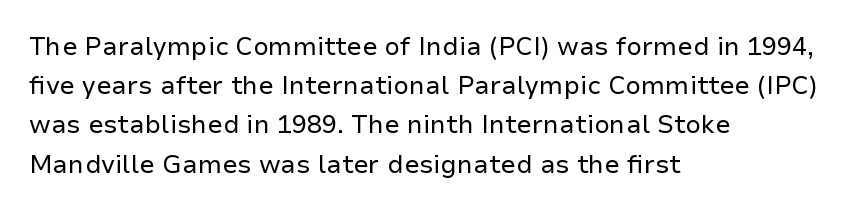
The image shows 25 px text type, upright; set left-aligned, normal line spacing (1.57x), normal letter spacing, not underlined.
